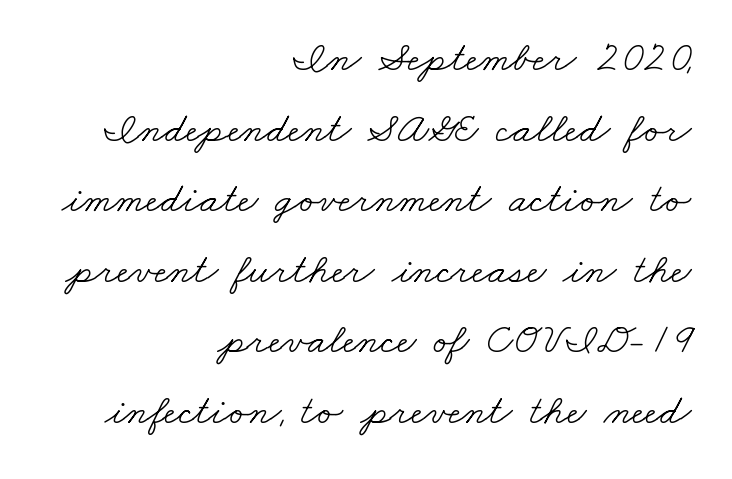
This rendering leaves character spacing at its baseline value. The rendering anchors every line to the right-hand side. Is there much room between lines? A standard amount, neither cramped nor airy. The passage shown is typed in a proportional face where columns would drift.
